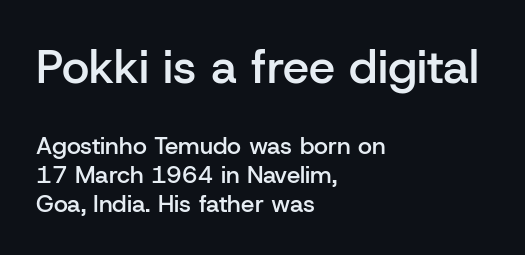
The image shows 47 px semibold sans-serif type, upright; set left-aligned, line spacing 1.2x, normal letter spacing, not underlined; the first (top) block is 1.96x larger; low stroke contrast and a medium x-height.
